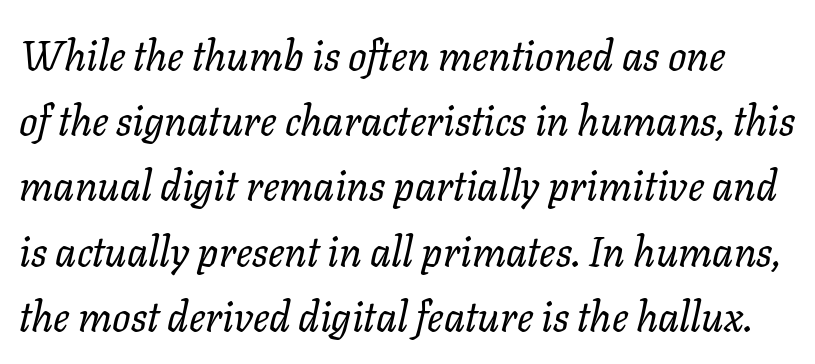
The image shows 41 px regular-weight type, italic (leaning right); set normal line spacing (1.59x), normal letter spacing, not underlined; low stroke contrast and a medium x-height.
